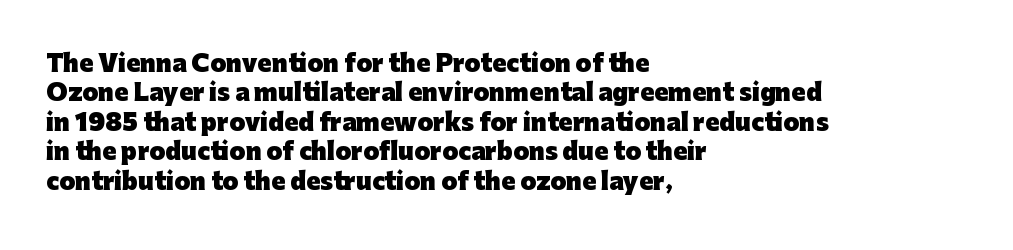
Q: Is the text bold? A: Yes.
Q: Is the text italic (slanted)? A: No, it is upright.
Q: Is the text underlined? A: No.
Q: How is the paragraph aligned? A: Left-aligned.
Q: Is the spacing between letters normal or unusually wide? A: Normal.
Q: Is the spacing between lines tight, normal or loose? A: Normal.
